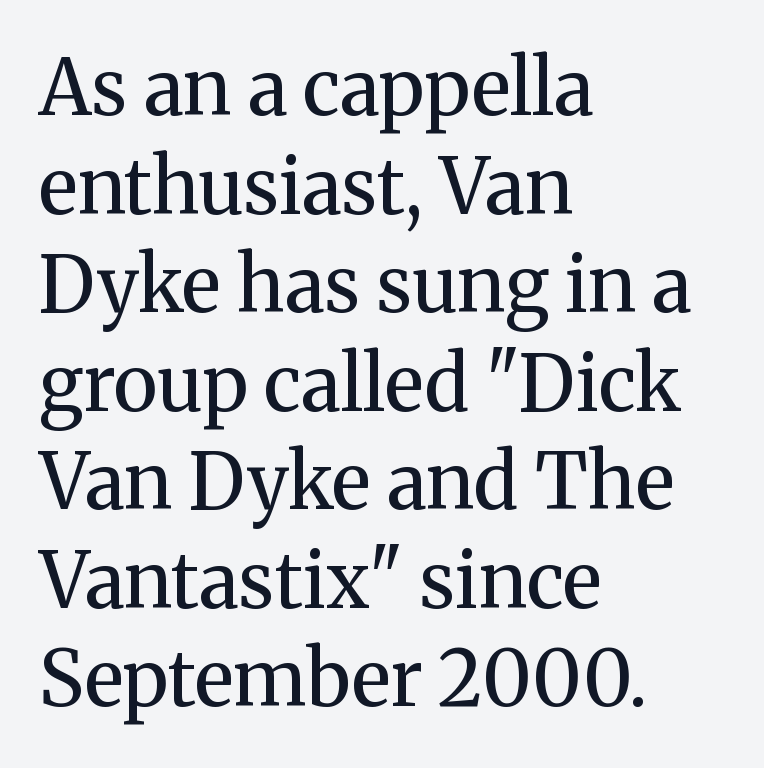
The image shows 77 px regular-weight serif type, upright; set left-aligned, normal line spacing (1.28x), normal letter spacing, not underlined; medium stroke contrast and a medium x-height.
